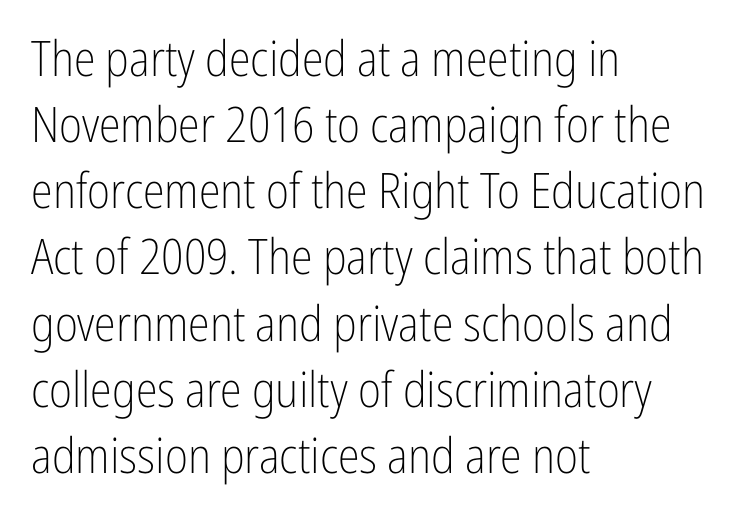
Notice how descenders clear the ascenders below comfortably — that's standard leading. Each row of text sits above clean, open space. The face used here is rendered with its standard letterfit. Rendered with straight, roman letterforms. Horizontal alignment here is leftward, the default for most running prose.
